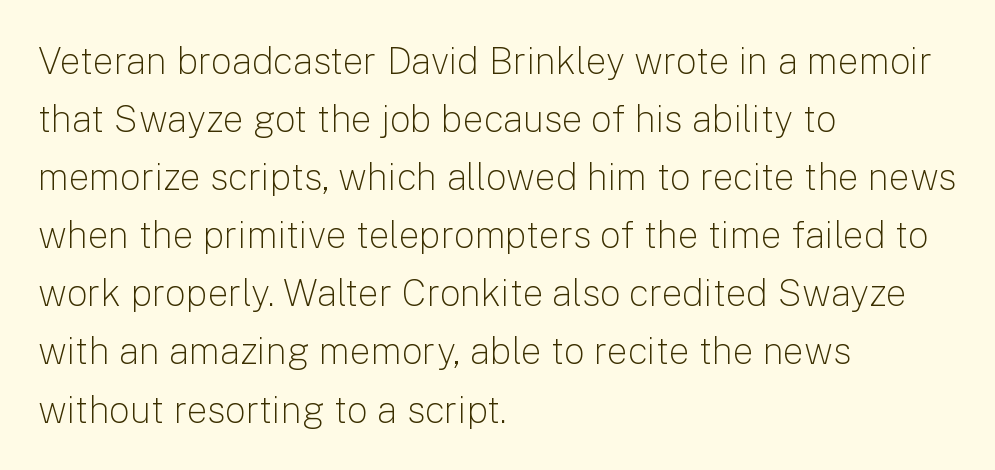
{"serif": "no", "italic": "no", "bold": "no", "weight": "light", "width": "normal", "stroke_contrast": "low", "x_height": "medium", "monospaced": "no", "underline": "no", "align": "left", "line_spacing": "normal", "line_spacing_ratio": 1.57, "letter_spacing": "normal", "letter_spacing_em": 0.0, "glyph_px": 37}
